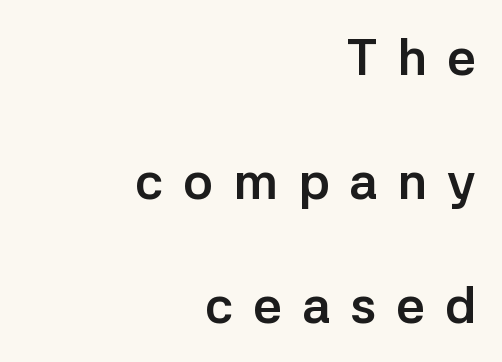
Line endings align vertically; line beginnings do not. Letterform terminals end flat and unadorned throughout the passage. Think of a printed novel: that variable character pitch is what you see here. Does extra space separate the letters? Yes, quite a lot of it.
